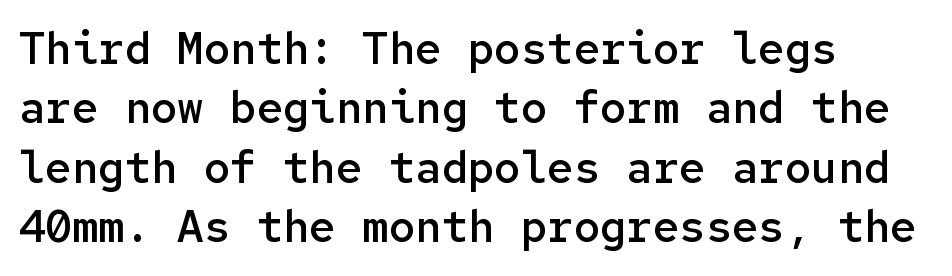
Q: Is the text bold? A: Semi-bold.
Q: Is the text italic (slanted)? A: No, it is upright.
Q: Is the typeface a serif or a sans-serif typeface? A: Sans-serif.
Q: Is the text underlined? A: No.
Q: How is the paragraph aligned? A: Left-aligned.
Q: Is the spacing between letters normal or unusually wide? A: Normal.
Q: Is the spacing between lines tight, normal or loose? A: Normal.
Q: Width (condensed, normal, or wide)? A: Normal.
Q: Stroke contrast? A: Low.
Q: x-height? A: Medium.
Q: Monospaced? A: Yes.
